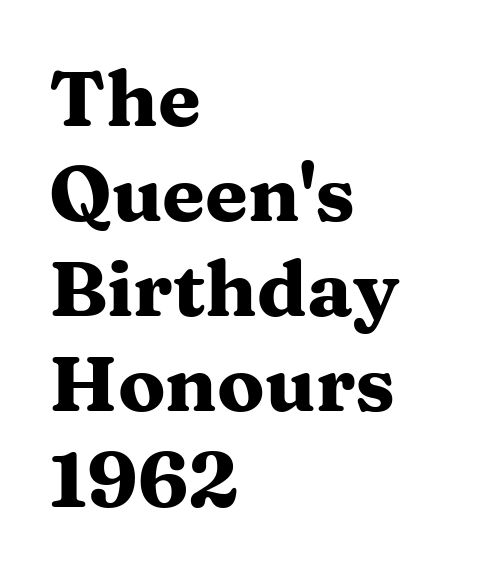
The image shows 78 px heavy, wide serif type, upright; set left-aligned, line spacing 1.22x, normal letter spacing, not underlined; medium stroke contrast and a medium x-height.
